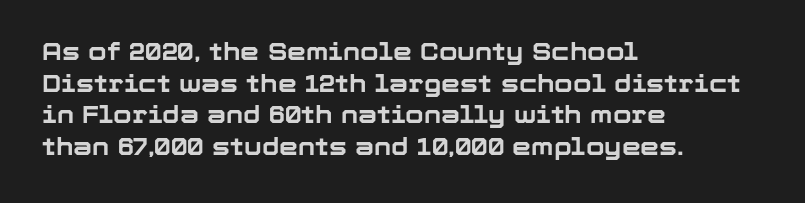
Q: Is the text bold? A: Yes.
Q: Is the text italic (slanted)? A: No, it is upright.
Q: Is the text underlined? A: No.
Q: How is the paragraph aligned? A: Left-aligned.
Q: Is the spacing between letters normal or unusually wide? A: Normal.
Q: Is the spacing between lines tight, normal or loose? A: Normal.
